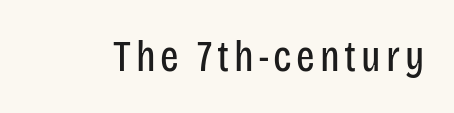
{"serif": "no", "italic": "no", "bold": "no", "weight": "regular", "width": "condensed", "stroke_contrast": "low", "x_height": "large", "monospaced": "no", "underline": "no", "glyph_px": 44}
